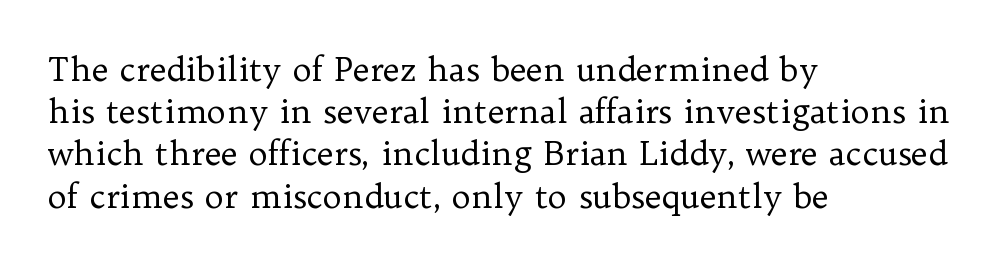
Q: Is the text bold? A: No.
Q: Is the text italic (slanted)? A: No, it is upright.
Q: Is the typeface a serif or a sans-serif typeface? A: Serif.
Q: Is the text underlined? A: No.
Q: How is the paragraph aligned? A: Left-aligned.
Q: Is the spacing between letters normal or unusually wide? A: Normal.
Q: Is the spacing between lines tight, normal or loose? A: Normal.
Q: Width (condensed, normal, or wide)? A: Normal.
Q: Stroke contrast? A: Low.
Q: x-height? A: Medium.
Q: Monospaced? A: No.
